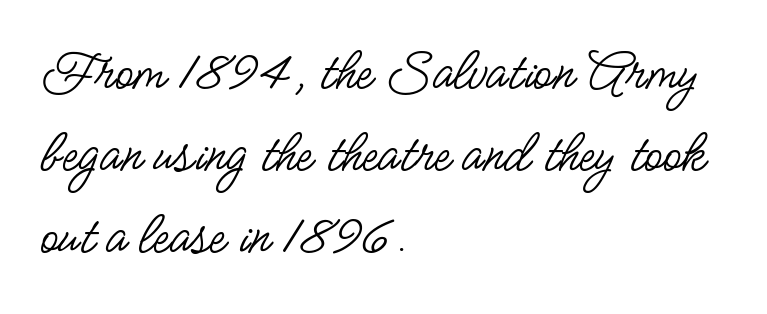
{"serif": "no", "bold": "no", "weight": "regular", "width": "condensed", "stroke_contrast": "low", "x_height": "small", "monospaced": "no", "underline": "no", "align": "left", "line_spacing": "normal", "line_spacing_ratio": 1.37, "letter_spacing": "normal", "letter_spacing_em": 0.0, "glyph_px": 60}
